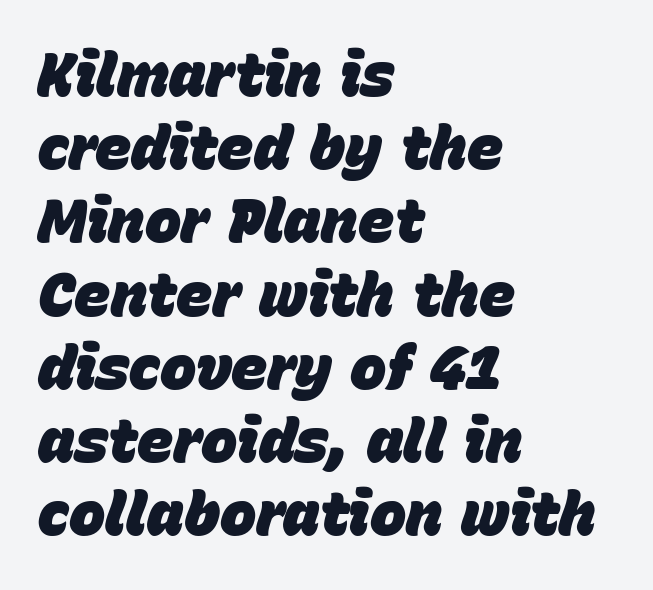
The image shows 61 px heavy type, italic (leaning right); set left-aligned, line spacing 1.2x, normal letter spacing, not underlined; low stroke contrast and a large x-height.
